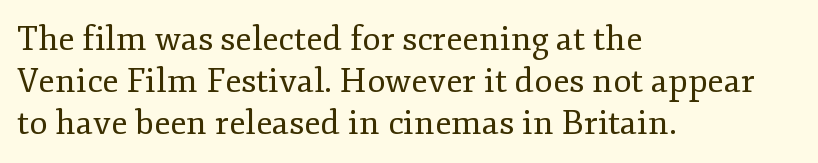
This sample uses an upright cut, with every glyph sitting square on the baseline. Proportional: the letters do not fall into vertical columns. Between one letter and the next there's only the usual sliver of space. The letterforms sit at book weight or below.
